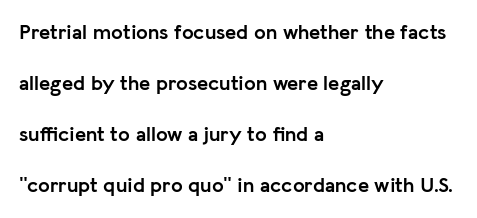
{"italic": "no", "bold": "yes", "underline": "no", "align": "left", "line_spacing": "loose", "line_spacing_ratio": 2.43, "letter_spacing": "normal", "letter_spacing_em": 0.0, "glyph_px": 21}
